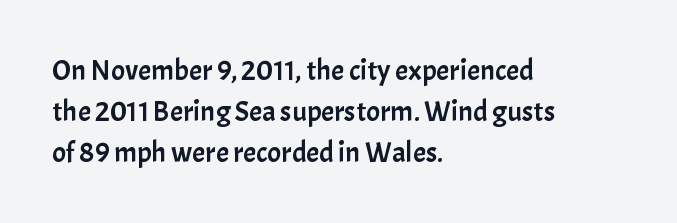
A bare baseline throughout the passage. The block of text has a typical density, with ordinary space between rows. Do the letters lean? They stand straight. The tracking reads as untouched default to a designer's eye.
